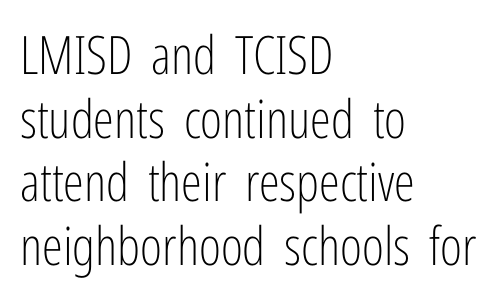
The image shows 53 px light, condensed sans-serif type, upright; set left-aligned, line spacing 1.2x, normal letter spacing, not underlined; low stroke contrast and a medium x-height.
